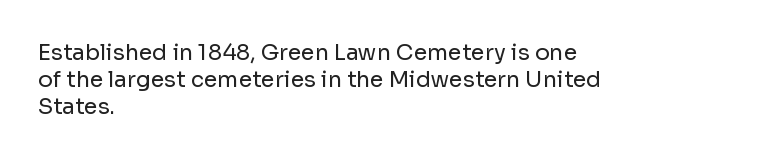
Q: Is the text bold? A: No.
Q: Is the text italic (slanted)? A: No, it is upright.
Q: Is the text underlined? A: No.
Q: How is the paragraph aligned? A: Left-aligned.
Q: Is the spacing between letters normal or unusually wide? A: Normal.
